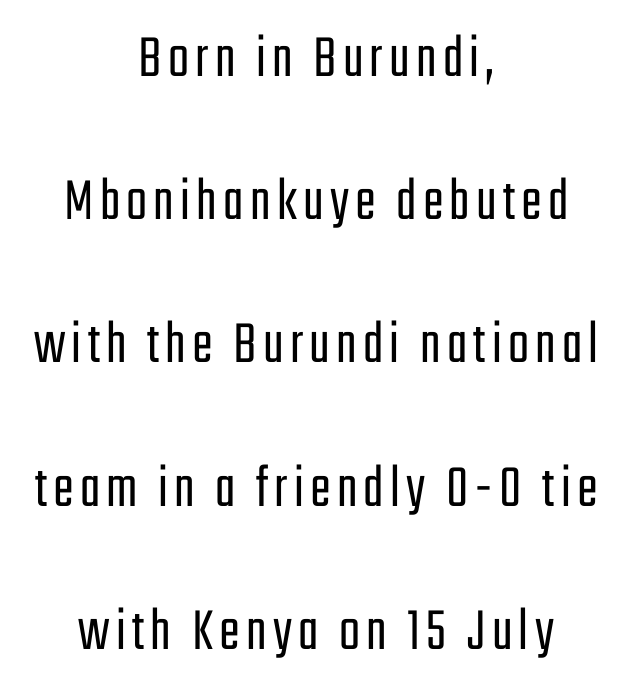
Q: Is the text bold? A: No.
Q: Is the text italic (slanted)? A: No, it is upright.
Q: Is the typeface a serif or a sans-serif typeface? A: Sans-serif.
Q: Is the text underlined? A: No.
Q: How is the paragraph aligned? A: Centered.
Q: Is the spacing between lines tight, normal or loose? A: Loose.
Q: Width (condensed, normal, or wide)? A: Condensed.
Q: Stroke contrast? A: Low.
Q: x-height? A: Medium.
Q: Monospaced? A: No.
